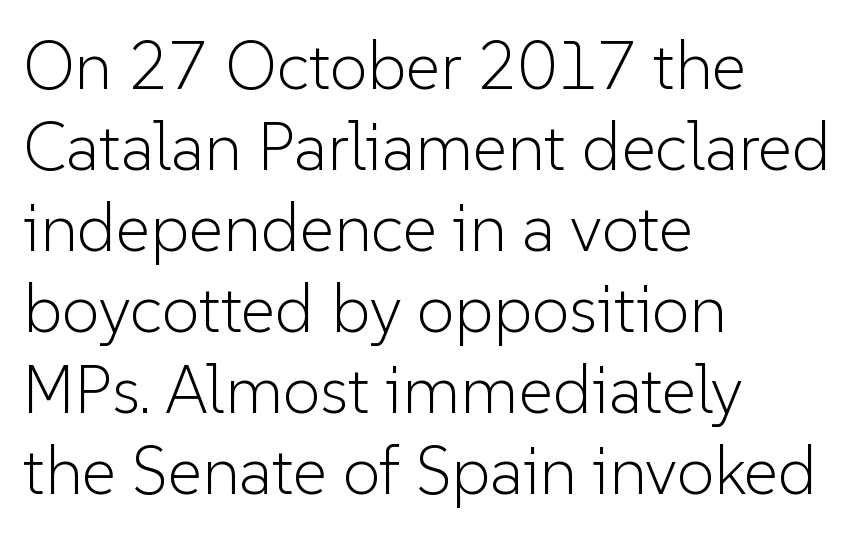
Think of a printed novel: that variable character pitch is what you see here. Weight: not bold — regular or lighter. This sample is left-justified, so line endings fall wherever the words run out. Unlike italic type, these characters show no tilt at all. The tracking reads as untouched default to a designer's eye. What kind of face is this? One without serifs — a sans.
